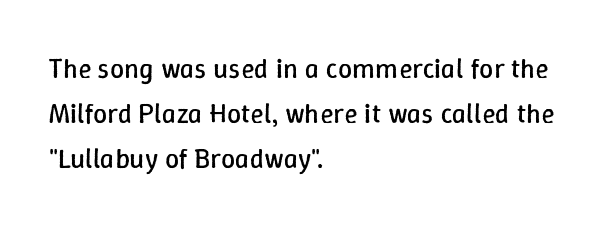
The typography opts for an upright posture over an oblique one. The typeface has the unassuming heft of standard copy or less. Leading matches the norm, producing a regular column. Compared with typical body copy, the letter spacing here is the same. The specimen omits any rule beneath the text block's lines.
